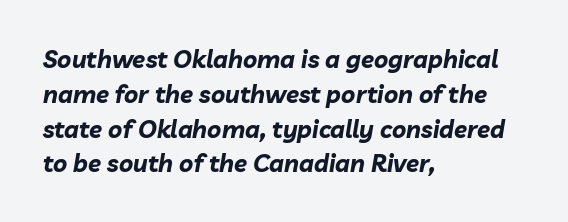
The image shows 24 px bold type, italic (leaning right); set left-aligned, normal line spacing (1.45x), normal letter spacing, not underlined.
